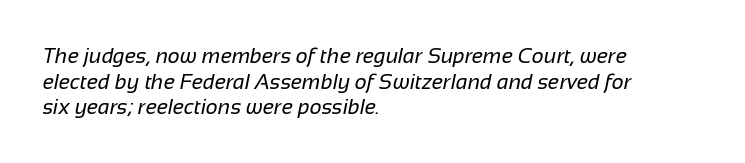
Descenders are the only things crossing below the line. No extra tracking has been applied to these lines. A quiet, ordinary-to-light weight characterises the typeface. Alignment: flush left.
